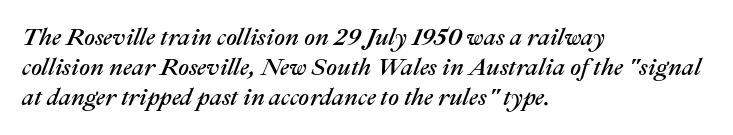
{"italic": "yes", "lean": "right", "slant_degrees": 22, "underline": "no", "align": "left", "line_spacing_ratio": 1.24, "letter_spacing": "normal", "letter_spacing_em": 0.0, "glyph_px": 24}
